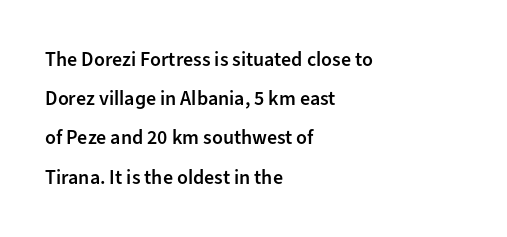
Q: Is the text bold? A: Semi-bold.
Q: Is the text italic (slanted)? A: No, it is upright.
Q: Is the text underlined? A: No.
Q: How is the paragraph aligned? A: Left-aligned.
Q: Is the spacing between letters normal or unusually wide? A: Normal.
Q: Is the spacing between lines tight, normal or loose? A: Loose.
